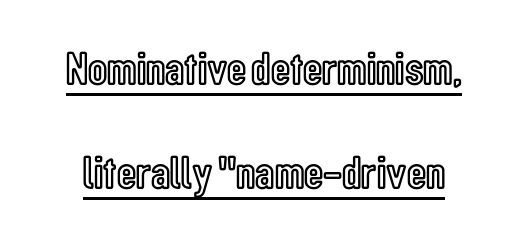
{"italic": "no", "width": "condensed", "x_height": "medium", "monospaced": "no", "underline": "yes", "line_spacing": "loose", "line_spacing_ratio": 2.21, "letter_spacing": "normal", "letter_spacing_em": 0.0, "glyph_px": 47}
